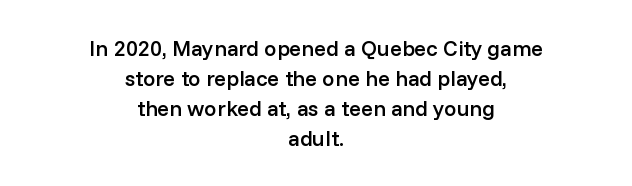
This sample keeps an unexceptional amount of space between lines. A centered setting, common on invitations and titles, is used for this passage. Bold? Not quite — semibold, heavier than regular but stopping short. The horizontal fit of the characters is conventional and even. The foot of each line stays bare and open.
